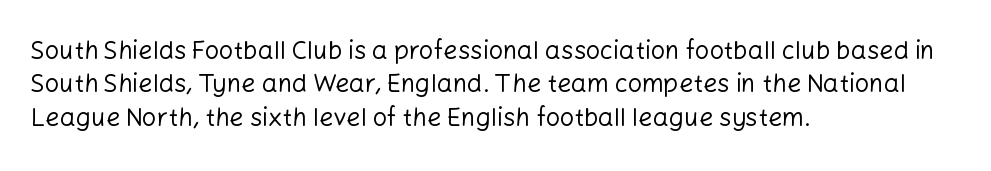
Q: Is the text bold? A: No.
Q: Is the text italic (slanted)? A: No, it is upright.
Q: Is the text underlined? A: No.
Q: How is the paragraph aligned? A: Left-aligned.
Q: Is the spacing between letters normal or unusually wide? A: Normal.
Q: Is the spacing between lines tight, normal or loose? A: Normal.
